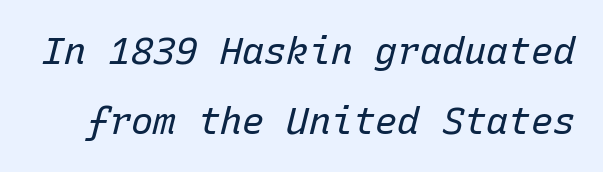
It's the slanting kind of type. Stroke mass is kept to a normal reading level or below. Here the glyphs are tracked normally, forming tight word shapes. Type without underlining. The face used here is monospaced, like something from a code editor.
